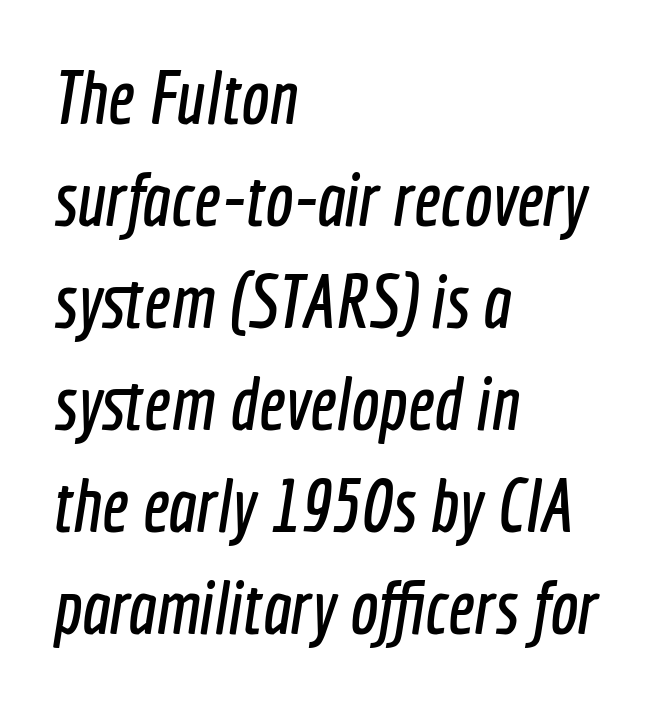
Q: Is the typeface a serif or a sans-serif typeface? A: Sans-serif.
Q: Is the text underlined? A: No.
Q: How is the paragraph aligned? A: Left-aligned.
Q: Is the spacing between letters normal or unusually wide? A: Normal.
Q: Is the spacing between lines tight, normal or loose? A: Normal.
Q: Width (condensed, normal, or wide)? A: Condensed.
Q: x-height? A: Medium.
Q: Monospaced? A: No.
